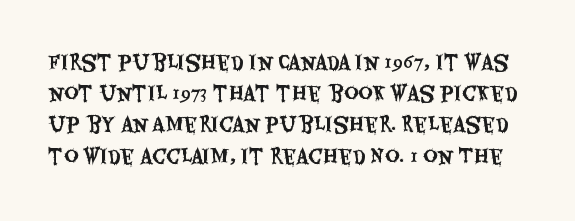
The image shows 20 px text type, upright; set normal line spacing (1.56x), normal letter spacing, not underlined.
